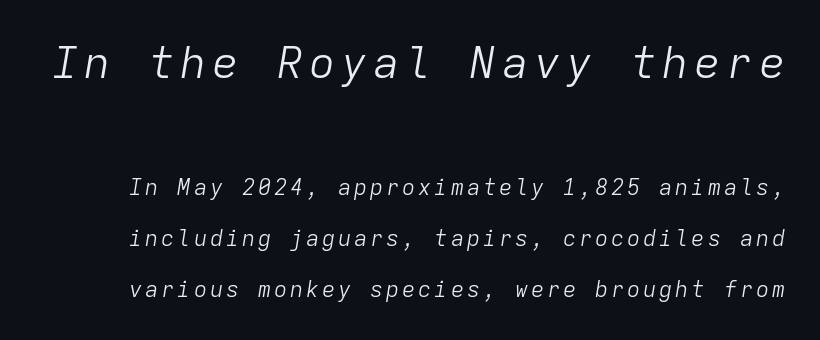
Widely set lines give the paragraph a tall, airy silhouette. Is the type heavy? It reads as light-to-regular instead. These two chunks differ in scale, with the top chunk taking the larger measure. The space beneath each line is pristine and unruled.
